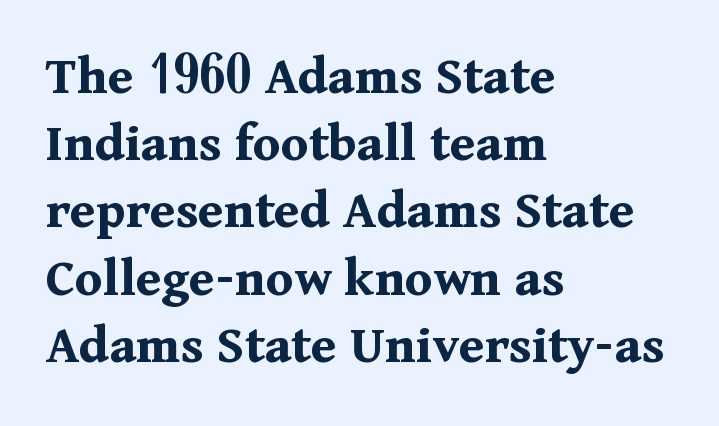
The image shows 56 px bold serif type, upright; set left-aligned, line spacing 1.2x, normal letter spacing, not underlined; medium stroke contrast and a medium x-height.
